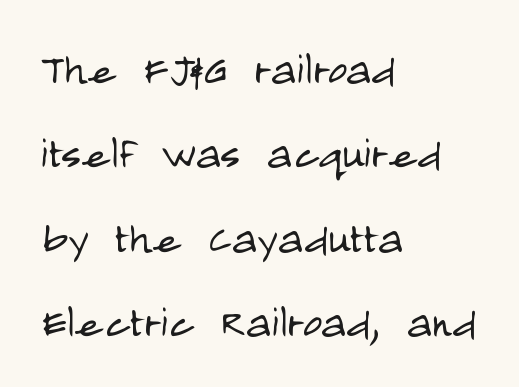
{"serif": "no", "italic": "no", "bold": "no", "weight": "light", "width": "condensed", "stroke_contrast": "low", "x_height": "large", "monospaced": "no", "underline": "no", "align": "left", "line_spacing": "normal", "line_spacing_ratio": 1.59, "letter_spacing": "normal", "letter_spacing_em": 0.0, "glyph_px": 53}
